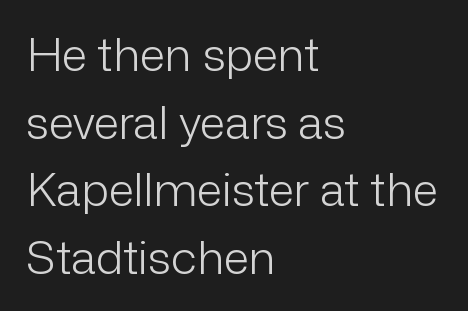
{"serif": "no", "italic": "no", "bold": "no", "weight": "light", "width": "normal", "stroke_contrast": "low", "x_height": "medium", "monospaced": "no", "underline": "no", "align": "left", "line_spacing": "normal", "line_spacing_ratio": 1.47, "letter_spacing": "normal", "letter_spacing_em": 0.0, "glyph_px": 46}
